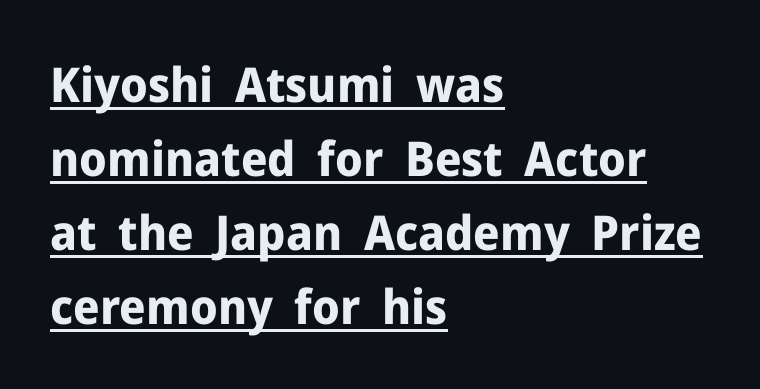
{"serif": "no", "italic": "no", "bold": "yes", "weight": "bold", "width": "normal", "stroke_contrast": "low", "x_height": "medium", "monospaced": "no", "underline": "yes", "align": "left", "line_spacing": "normal", "line_spacing_ratio": 1.54, "letter_spacing": "normal", "letter_spacing_em": 0.0, "glyph_px": 48}
